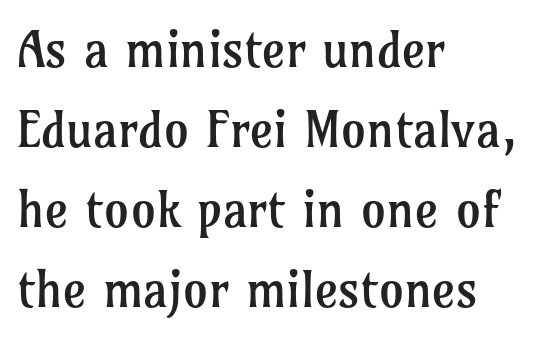
The image shows 50 px regular-weight serif type, upright; set left-aligned, normal line spacing (1.6x), normal letter spacing, not underlined; low stroke contrast and a medium x-height.
